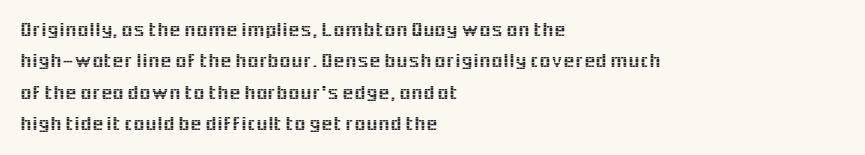
The image shows 21 px text type, upright; set left-aligned, normal line spacing (1.5x), normal letter spacing, not underlined.
